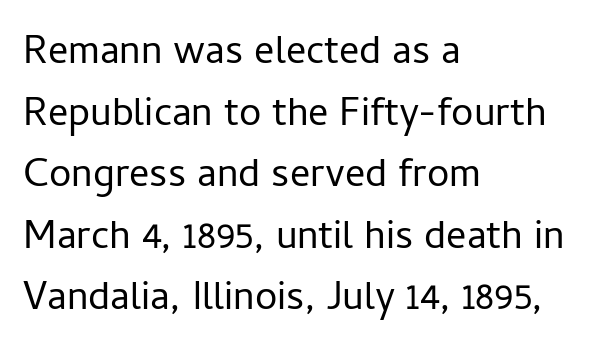
The image shows 40 px regular-weight sans-serif type, upright; set left-aligned, normal line spacing (1.54x), normal letter spacing, not underlined; low stroke contrast and a medium x-height.
